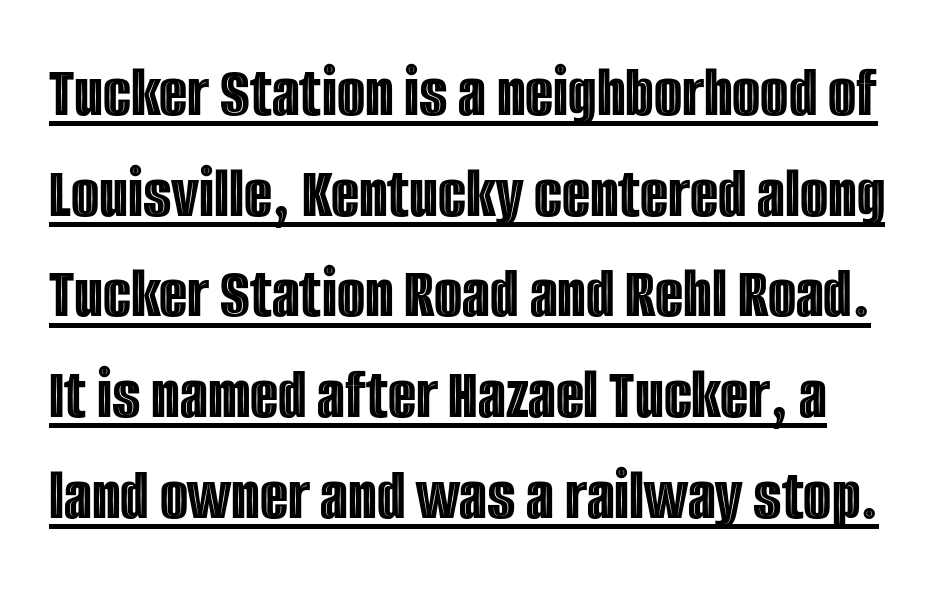
Students, note that the glyphs here touch the page at normal intervals. Summary of vertical rhythm: regular, with standard interline spacing. Check the space under the baseline: a stroke is drawn there. Italic? Not at all — the glyphs are vertical.
